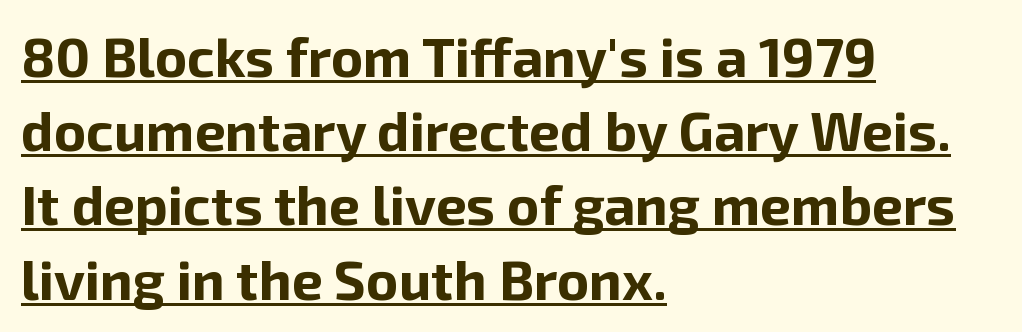
When letters stand straight like this, we call the style roman or upright. Strong, thick strokes mark this as bold type. The line-height multiplier appears to be the usual default. Regarding serifs, this sample does without them.
